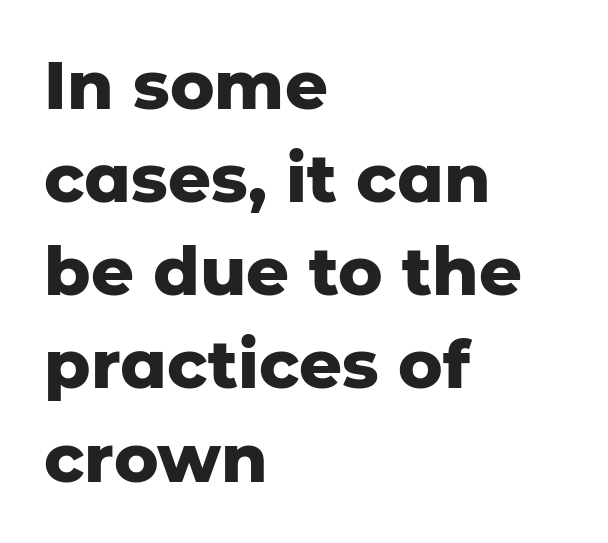
{"serif": "no", "italic": "no", "bold": "yes", "weight": "heavy", "width": "normal", "stroke_contrast": "low", "x_height": "medium", "monospaced": "no", "underline": "no", "align": "left", "line_spacing": "normal", "line_spacing_ratio": 1.39, "letter_spacing": "normal", "letter_spacing_em": 0.0, "glyph_px": 67}
